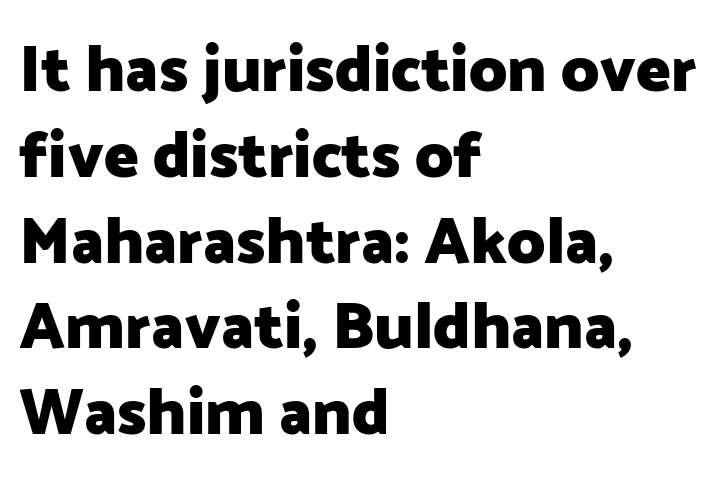
The image shows 65 px heavy sans-serif type, upright; set left-aligned, normal line spacing (1.32x), normal letter spacing, not underlined; low stroke contrast and a medium x-height.
